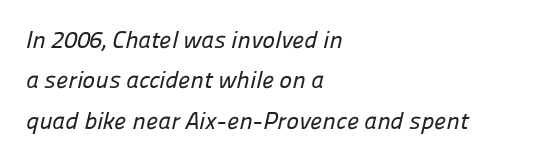
The rendering keeps characters at their native spacing. Successive baselines arrive at the customary interval. Beneath every word, the page is bare. The paragraph shown leans on its left margin.
